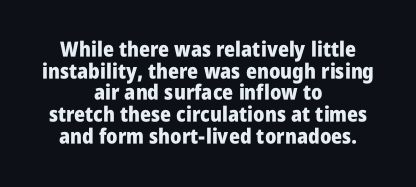
The image shows 21 px bold type, upright; set centered, tight line spacing (1.03x), normal letter spacing, not underlined.
